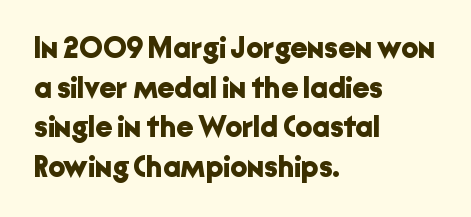
Q: Is the text bold? A: Yes.
Q: Is the text italic (slanted)? A: No, it is upright.
Q: Is the typeface a serif or a sans-serif typeface? A: Sans-serif.
Q: Is the text underlined? A: No.
Q: How is the paragraph aligned? A: Left-aligned.
Q: Is the spacing between letters normal or unusually wide? A: Normal.
Q: Is the spacing between lines tight, normal or loose? A: Normal.
Q: Width (condensed, normal, or wide)? A: Normal.
Q: Stroke contrast? A: Low.
Q: x-height? A: Medium.
Q: Monospaced? A: No.
